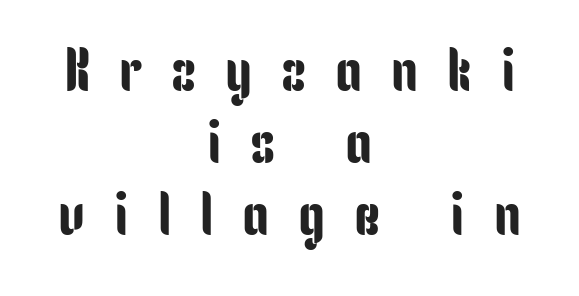
Q: Is the text italic (slanted)? A: No, it is upright.
Q: Is the typeface a serif or a sans-serif typeface? A: Sans-serif.
Q: Is the text underlined? A: No.
Q: How is the paragraph aligned? A: Centered.
Q: Is the spacing between letters normal or unusually wide? A: Unusually wide.
Q: Width (condensed, normal, or wide)? A: Condensed.
Q: Stroke contrast? A: Low.
Q: x-height? A: Medium.
Q: Monospaced? A: No.
